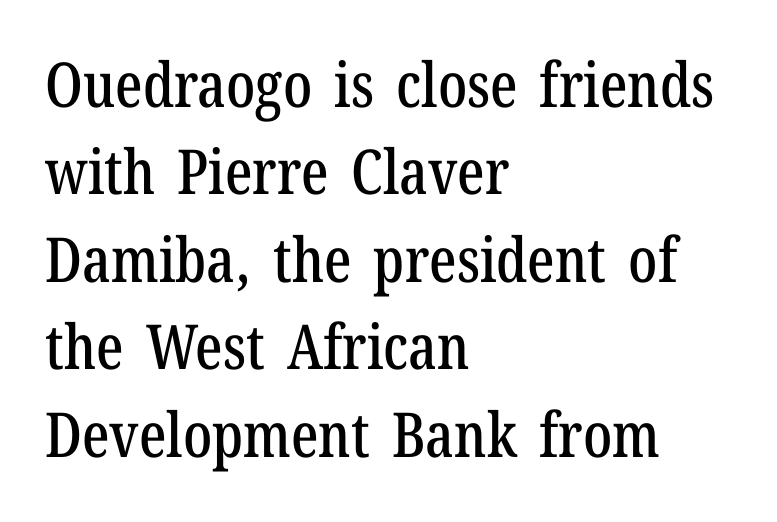
Q: Is the text italic (slanted)? A: No, it is upright.
Q: Is the typeface a serif or a sans-serif typeface? A: Serif.
Q: Is the text underlined? A: No.
Q: How is the paragraph aligned? A: Left-aligned.
Q: Is the spacing between letters normal or unusually wide? A: Normal.
Q: Is the spacing between lines tight, normal or loose? A: Normal.
Q: Width (condensed, normal, or wide)? A: Condensed.
Q: Stroke contrast? A: Low.
Q: x-height? A: Medium.
Q: Monospaced? A: No.
